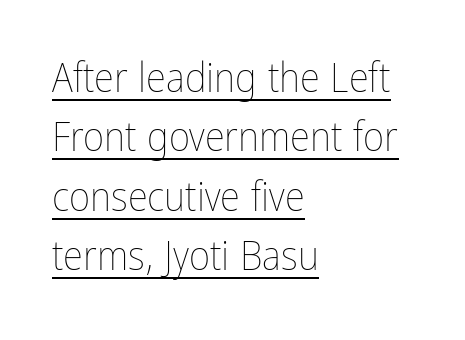
The image shows 41 px thin, condensed type, upright; set left-aligned, normal line spacing (1.45x), normal letter spacing, underlined; low stroke contrast and a medium x-height.
